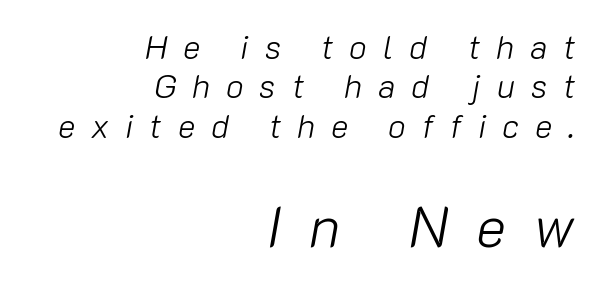
Q: Is the text bold? A: No.
Q: Is the text italic (slanted)? A: Yes, it leans right by about 10 degrees.
Q: Is the text underlined? A: No.
Q: How is the paragraph aligned? A: Right-aligned.
Q: Is the spacing between letters normal or unusually wide? A: Unusually wide.
Q: Which block of text is set in a larger size, the first (top) or the second (bottom)? A: The second (bottom) one.
Q: Width (condensed, normal, or wide)? A: Normal.
Q: Stroke contrast? A: Low.
Q: x-height? A: Medium.
Q: Monospaced? A: No.
